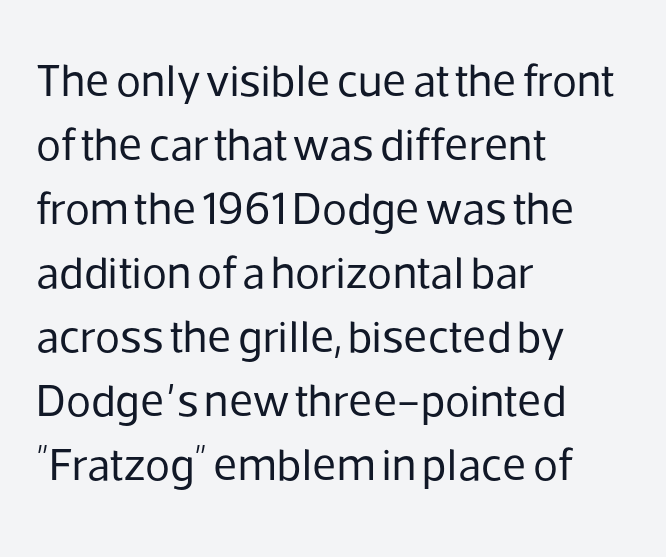
The image shows 46 px regular-weight sans-serif type, upright; set left-aligned, normal line spacing (1.39x), normal letter spacing, not underlined; low stroke contrast and a medium x-height.
